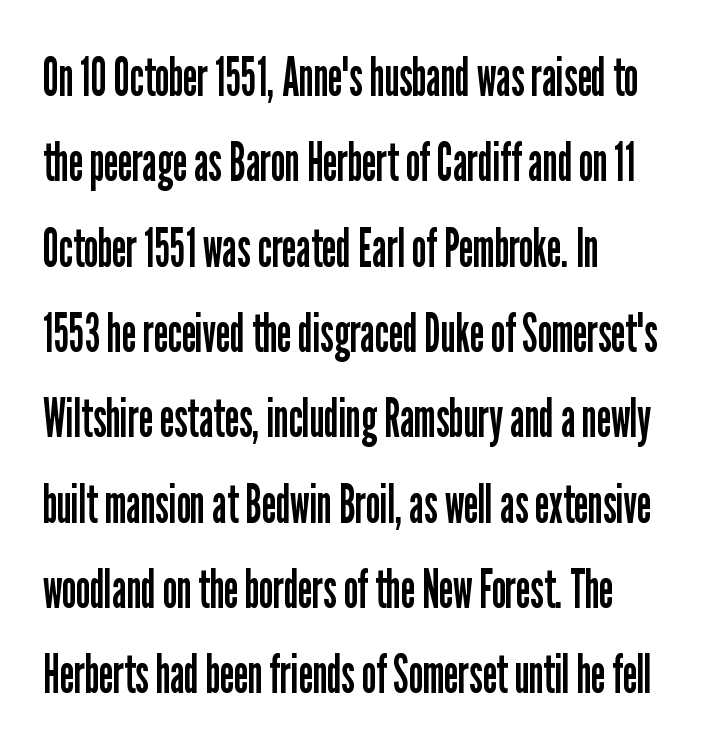
{"serif": "no", "italic": "no", "bold": "no", "weight": "regular", "width": "condensed", "stroke_contrast": "low", "x_height": "medium", "monospaced": "no", "underline": "no", "line_spacing": "normal", "line_spacing_ratio": 1.58, "letter_spacing": "normal", "letter_spacing_em": 0.0, "glyph_px": 54}
